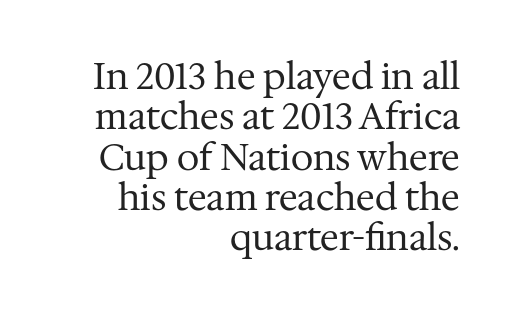
The image shows 36 px regular-weight serif type, upright; set right-aligned, tight line spacing (1.12x), normal letter spacing, not underlined; medium stroke contrast and a medium x-height.
